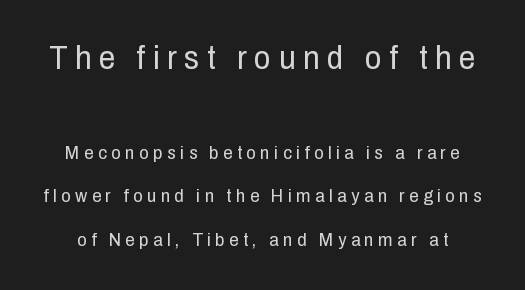
A typesetter would call this heavily tracked-out type. Each letter's strokes conclude bluntly, with no projecting serifs. The designer gave the opening block more size than the closing block. Do the characters align in a grid? No, the font is proportional. Regarding leading, the lines here are spaced well apart.
